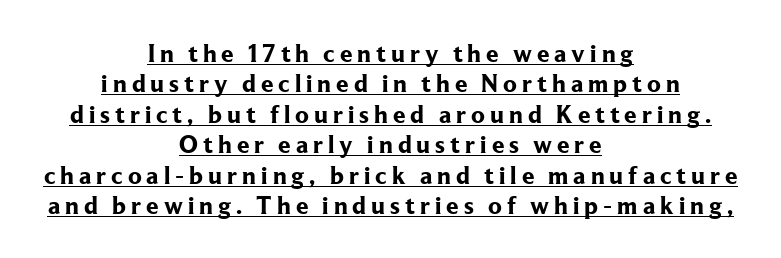
Q: Is the text bold? A: Yes.
Q: Is the text italic (slanted)? A: No, it is upright.
Q: Is the text underlined? A: Yes.
Q: How is the paragraph aligned? A: Centered.
Q: Is the spacing between letters normal or unusually wide? A: Unusually wide.
